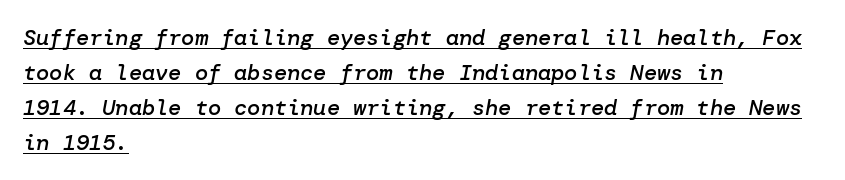
Students, note that the glyphs here touch the page at normal intervals. Horizontal bands of white between lines are of average thickness. Italic: yes, the glyphs are oblique. Glance below the letters and you will spot a drawn line.
